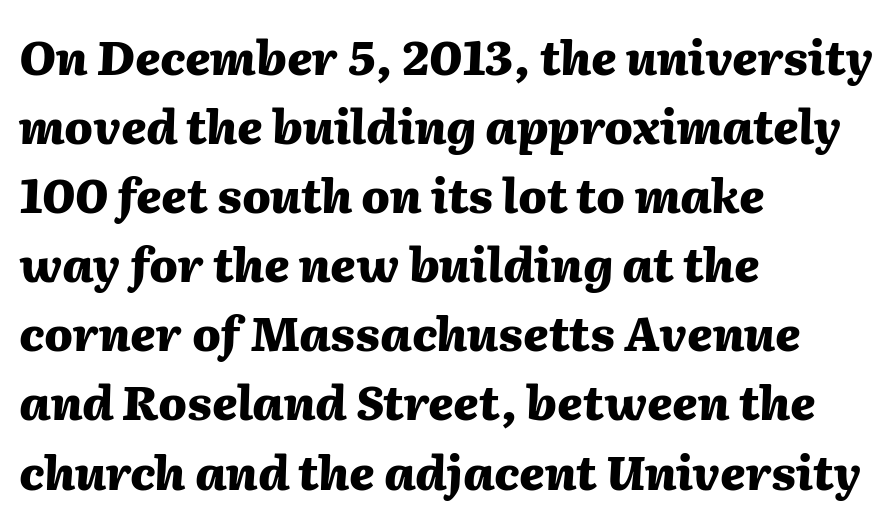
Q: Is the text bold? A: Yes.
Q: Is the text italic (slanted)? A: Yes, it leans right by about 2 degrees.
Q: Is the text underlined? A: No.
Q: How is the paragraph aligned? A: Left-aligned.
Q: Is the spacing between letters normal or unusually wide? A: Normal.
Q: Is the spacing between lines tight, normal or loose? A: Normal.
Q: Width (condensed, normal, or wide)? A: Normal.
Q: Stroke contrast? A: Medium.
Q: x-height? A: Medium.
Q: Monospaced? A: No.
